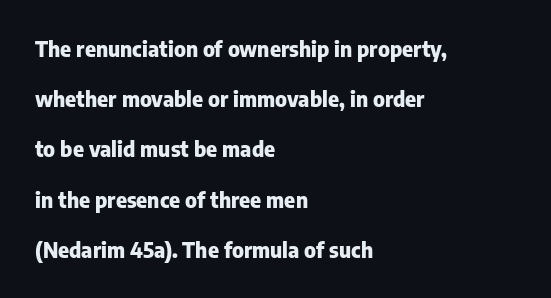
{"italic": "no", "bold": "yes", "underline": "no", "align": "left", "line_spacing": "loose", "line_spacing_ratio": 2.39, "letter_spacing": "normal", "letter_spacing_em": 0.0, "glyph_px": 21}
